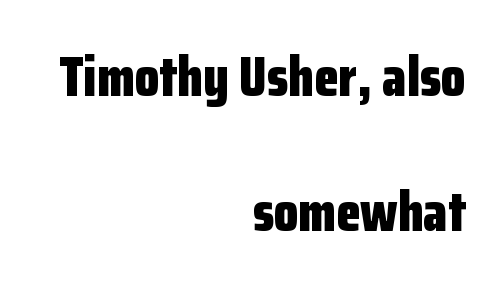
The image shows 56 px bold, condensed sans-serif type, upright; set right-aligned, loose line spacing (2.41x), normal letter spacing, not underlined; low stroke contrast and a medium x-height.
